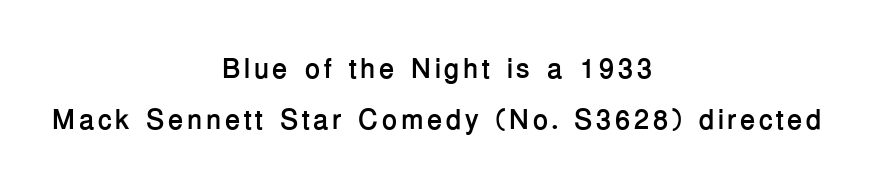
Caption: bold face, heavy strokes. In terms of posture, this sample is upright. Is this a fixed-width face? No — the glyphs have proportional, varying widths. A bare baseline throughout the passage.
